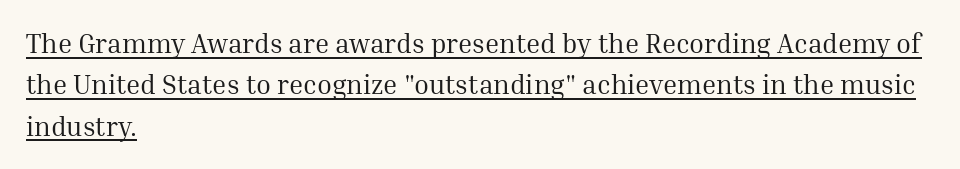
Q: Is the text bold? A: No.
Q: Is the text italic (slanted)? A: No, it is upright.
Q: Is the text underlined? A: Yes.
Q: How is the paragraph aligned? A: Left-aligned.
Q: Is the spacing between letters normal or unusually wide? A: Normal.
Q: Is the spacing between lines tight, normal or loose? A: Normal.
